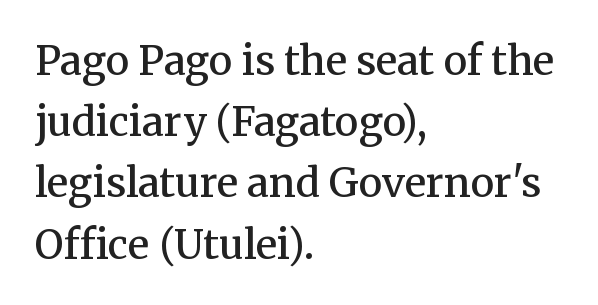
If you drew a line through each stem, it would be perfectly vertical. A fair bit of extra ink — the face is semibold, not bold. The type is set solid horizontally, with unmodified tracking. The rendering uses a moderate line-height, typical for paragraphs.
